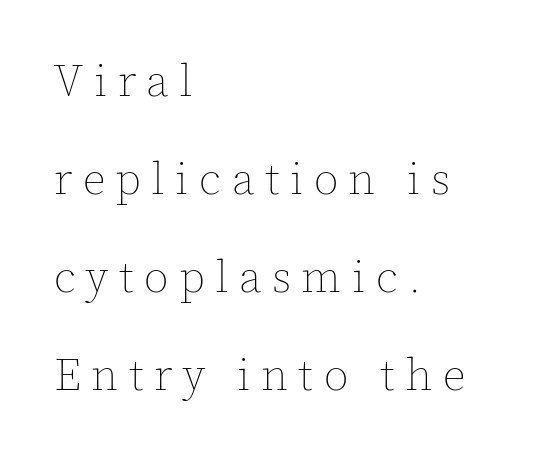
Q: Is the text bold? A: No.
Q: Is the text italic (slanted)? A: No, it is upright.
Q: Is the text underlined? A: No.
Q: How is the paragraph aligned? A: Left-aligned.
Q: Is the spacing between letters normal or unusually wide? A: Unusually wide.
Q: Is the spacing between lines tight, normal or loose? A: Loose.
Q: Width (condensed, normal, or wide)? A: Normal.
Q: x-height? A: Medium.
Q: Monospaced? A: No.
